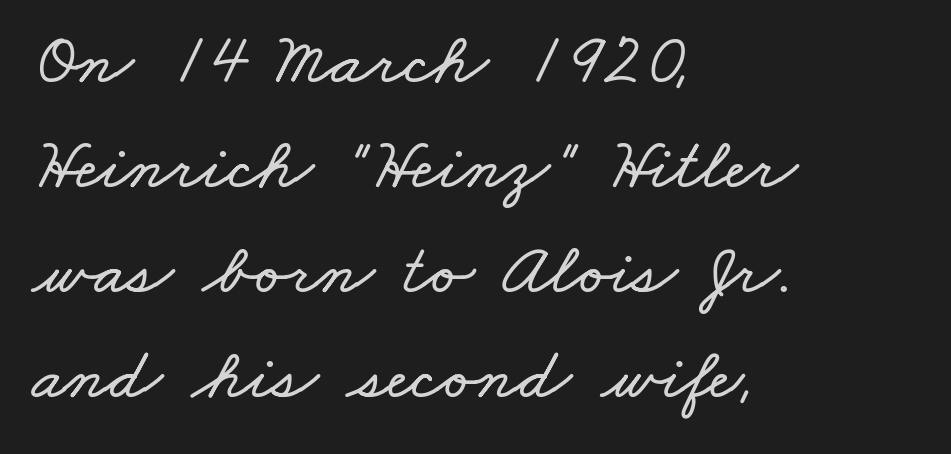
{"width": "wide", "stroke_contrast": "low", "x_height": "small", "monospaced": "no", "underline": "no", "align": "left", "line_spacing": "normal", "line_spacing_ratio": 1.44, "letter_spacing": "normal", "letter_spacing_em": 0.0, "glyph_px": 73}
